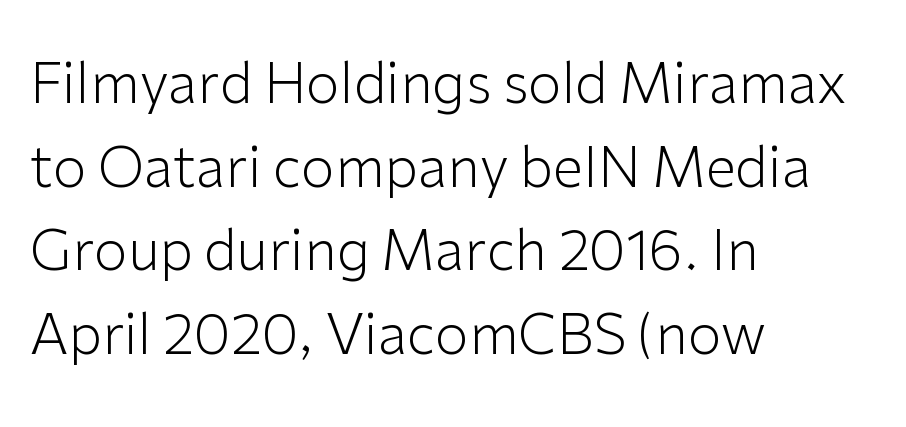
No extra ink here — the face is not bold. In terms of leading, this rendering sits right in the middle. The designer went with a sans here, leaving each stem footless. The lines are quadded left. A typesetter would call this zero additional tracking.
